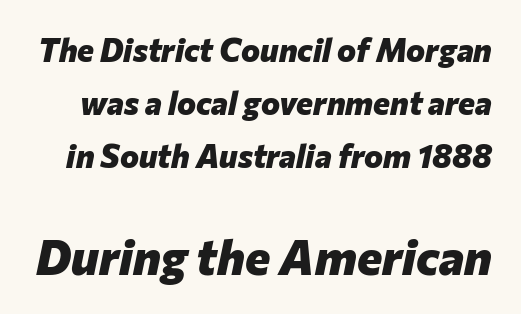
{"italic": "yes", "lean": "right", "slant_degrees": 12, "bold": "yes", "weight": "heavy", "width": "normal", "stroke_contrast": "low", "x_height": "medium", "monospaced": "no", "underline": "no", "line_spacing": "normal", "line_spacing_ratio": 1.65, "letter_spacing": "normal", "letter_spacing_em": 0.0, "larger_block": "second", "size_ratio": 1.5, "glyph_px": 48}
